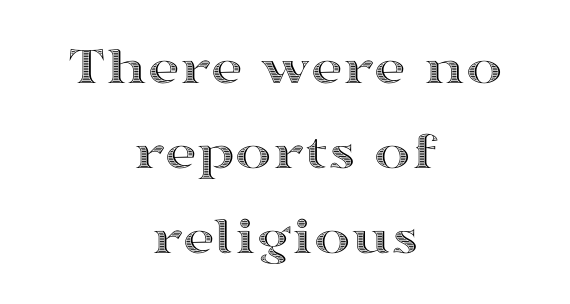
{"italic": "no", "width": "wide", "x_height": "medium", "monospaced": "no", "underline": "no", "align": "center", "line_spacing": "normal", "line_spacing_ratio": 1.55, "letter_spacing": "normal", "letter_spacing_em": 0.0, "glyph_px": 55}
